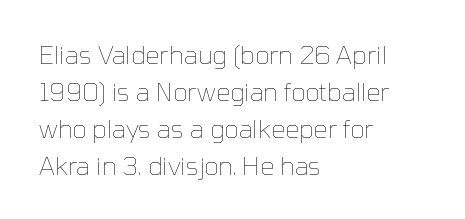
A typesetter would call this leading conventional body-copy spacing. Descender tails drop into unmarked territory. Visually the block forms a straight wall on the left and a jagged coastline on the right. Do the letters lean? They stand straight.
